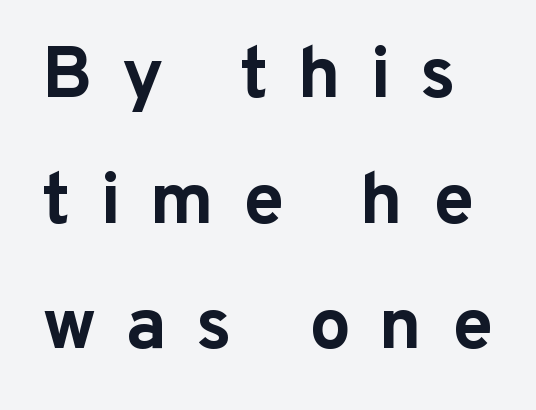
The image shows 73 px bold sans-serif type, upright; set line spacing 1.72x, unusually wide letter spacing (+0.4 em), not underlined; low stroke contrast and a medium x-height.
